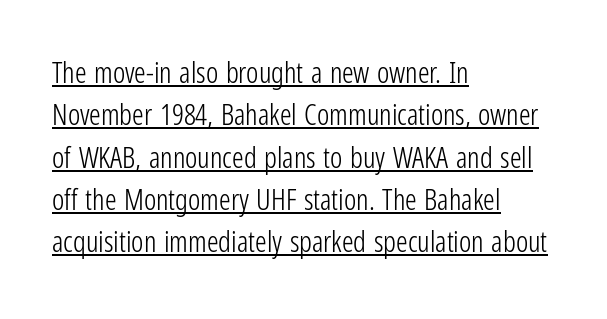
Every character sits straight up, as roman type does. Do the characters align in a grid? No, the font is proportional. Are there feet on the stems? There aren't — it's a sans. Students, note that the glyphs here touch the page at normal intervals. The lines are quadded left. Quick note: underline on.
